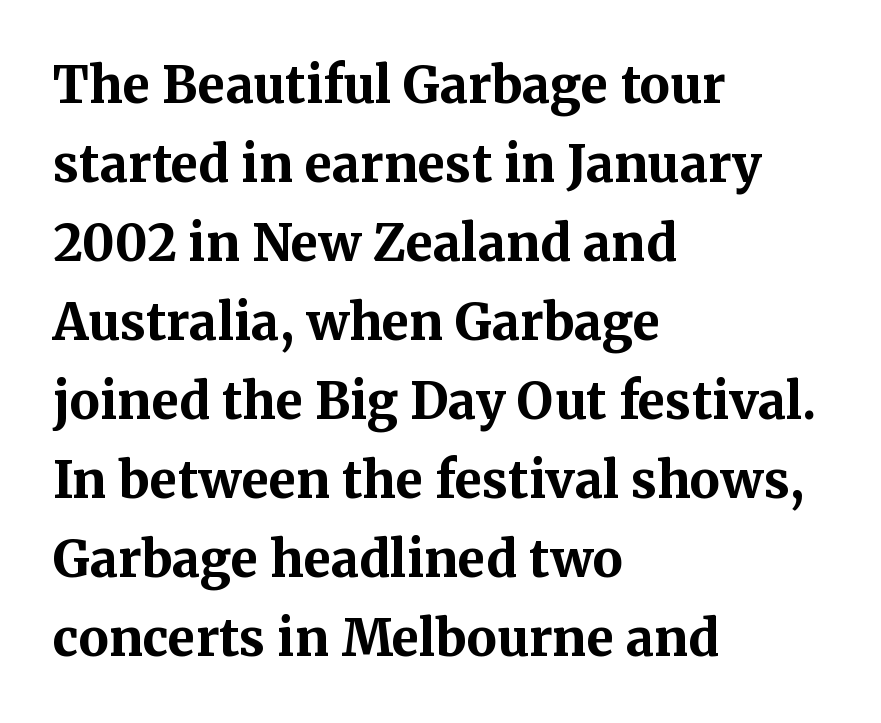
{"serif": "yes", "italic": "no", "bold": "yes", "weight": "bold", "width": "normal", "stroke_contrast": "medium", "x_height": "medium", "monospaced": "no", "underline": "no", "align": "left", "line_spacing": "normal", "line_spacing_ratio": 1.58, "letter_spacing": "normal", "letter_spacing_em": 0.0, "glyph_px": 50}
